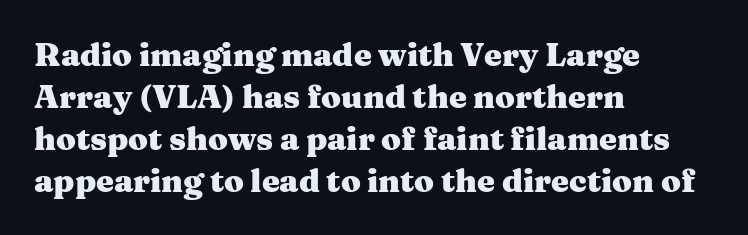
{"serif": "yes", "italic": "no", "bold": "yes", "weight": "heavy", "width": "wide", "stroke_contrast": "medium", "x_height": "medium", "monospaced": "no", "underline": "no", "align": "left", "line_spacing": "normal", "line_spacing_ratio": 1.31, "letter_spacing": "normal", "letter_spacing_em": 0.0, "glyph_px": 32}
